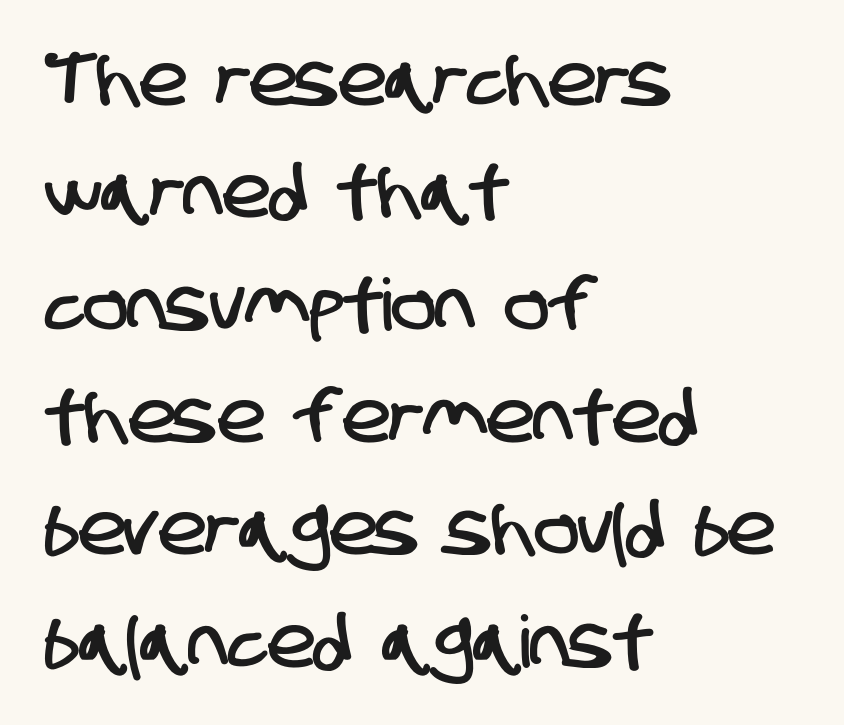
The image shows 72 px condensed sans-serif type; set left-aligned, normal line spacing (1.56x), normal letter spacing, not underlined; low stroke contrast and a large x-height.
